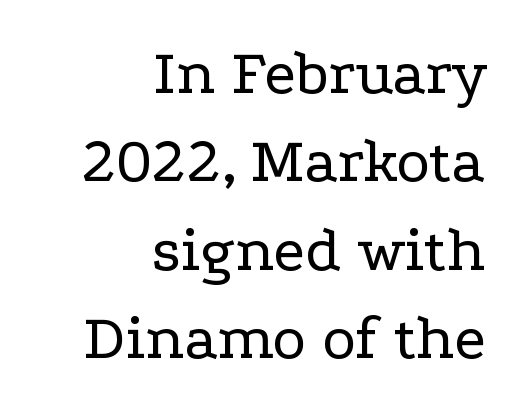
The image shows 64 px regular-weight, wide serif type, upright; set right-aligned, normal line spacing (1.38x), normal letter spacing, not underlined; low stroke contrast and a medium x-height.
